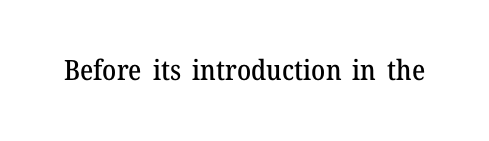
Q: Is the text italic (slanted)? A: No, it is upright.
Q: Is the typeface a serif or a sans-serif typeface? A: Serif.
Q: Is the text underlined? A: No.
Q: Is the spacing between letters normal or unusually wide? A: Normal.
Q: Width (condensed, normal, or wide)? A: Normal.
Q: Stroke contrast? A: Medium.
Q: x-height? A: Medium.
Q: Monospaced? A: No.
